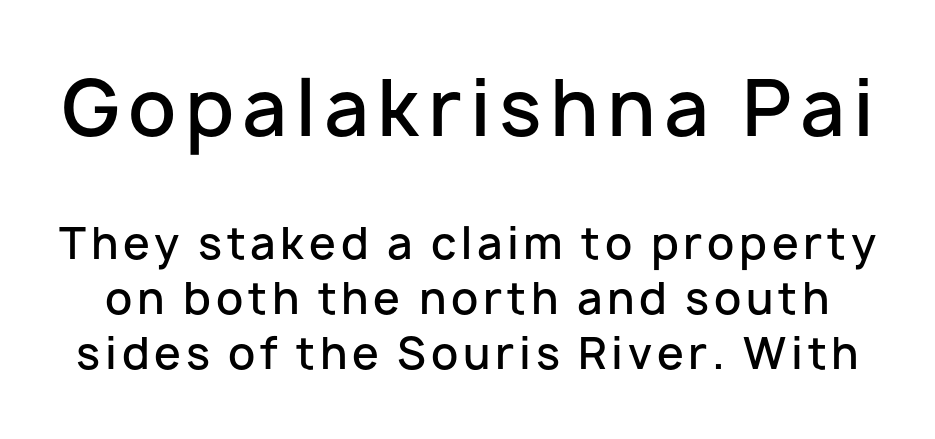
Upright lettering throughout. Rows of type keep a routine distance in the vertical direction. The passage shown is typed in a proportional face where columns would drift. You get the large type first, then a drop to smaller type. Look at the bottom of the vertical strokes: they stop flat, with no serifs.
